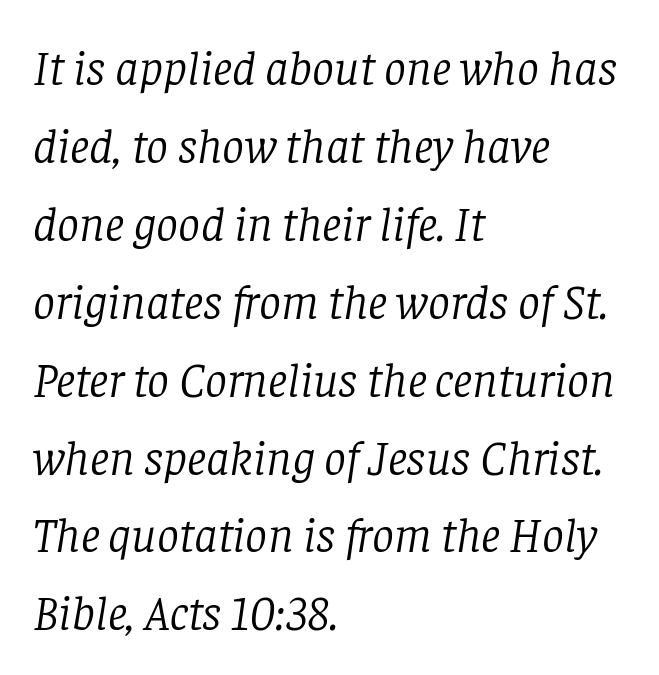
{"serif": "yes", "italic": "yes", "lean": "right", "slant_degrees": 8, "bold": "no", "weight": "light", "width": "normal", "stroke_contrast": "low", "x_height": "large", "monospaced": "no", "underline": "no", "align": "left", "line_spacing": "normal", "line_spacing_ratio": 1.59, "letter_spacing": "normal", "letter_spacing_em": 0.0, "glyph_px": 49}
